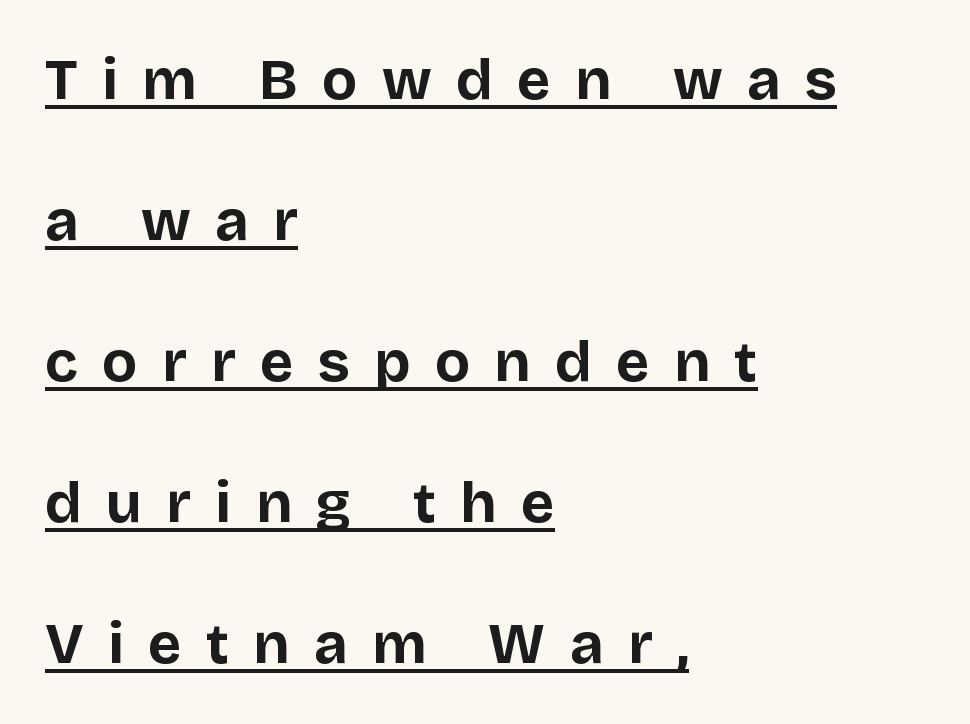
The image shows 58 px bold sans-serif type, upright; set left-aligned, loose line spacing (2.43x), unusually wide letter spacing (+0.42 em), underlined; low stroke contrast and a large x-height.
